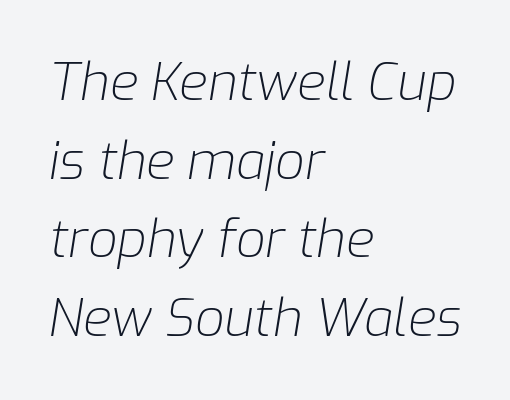
The image shows 52 px light type, italic (leaning right); set left-aligned, normal line spacing (1.51x), normal letter spacing, not underlined; low stroke contrast and a medium x-height.
